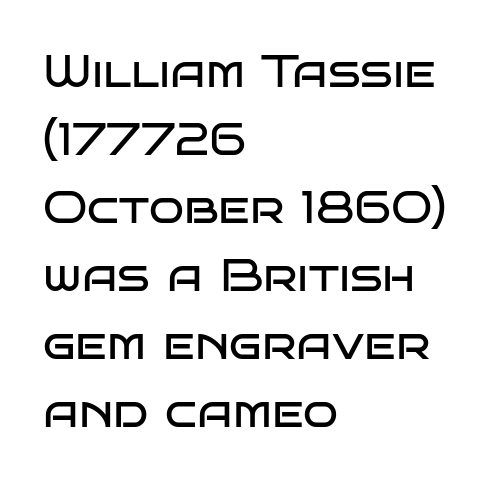
Q: Is the text bold? A: No.
Q: Is the text italic (slanted)? A: No, it is upright.
Q: Is the typeface a serif or a sans-serif typeface? A: Sans-serif.
Q: Is the text underlined? A: No.
Q: How is the paragraph aligned? A: Left-aligned.
Q: Is the spacing between letters normal or unusually wide? A: Normal.
Q: Is the spacing between lines tight, normal or loose? A: Normal.
Q: Width (condensed, normal, or wide)? A: Wide.
Q: Stroke contrast? A: Low.
Q: x-height? A: Large.
Q: Monospaced? A: No.
